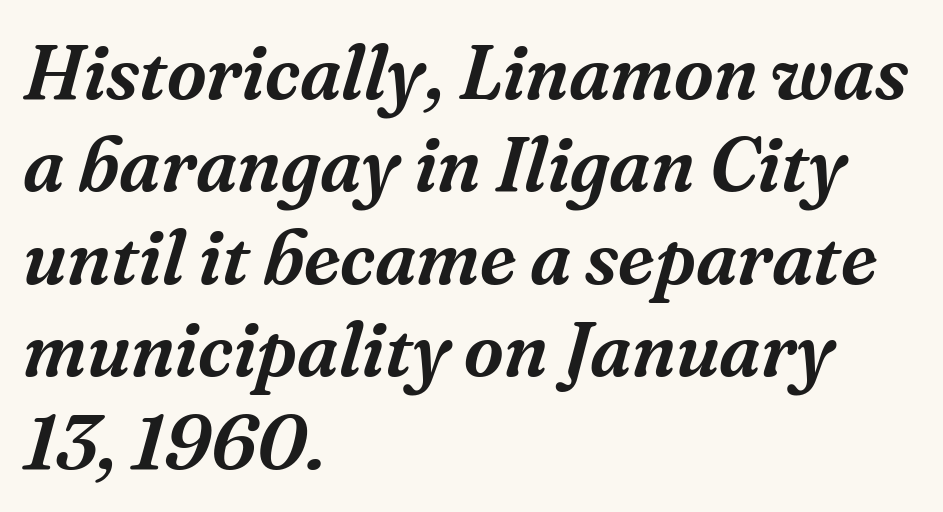
The image shows 77 px serif type, italic (leaning right); set left-aligned, line spacing 1.2x, normal letter spacing, not underlined; medium stroke contrast and a medium x-height.
